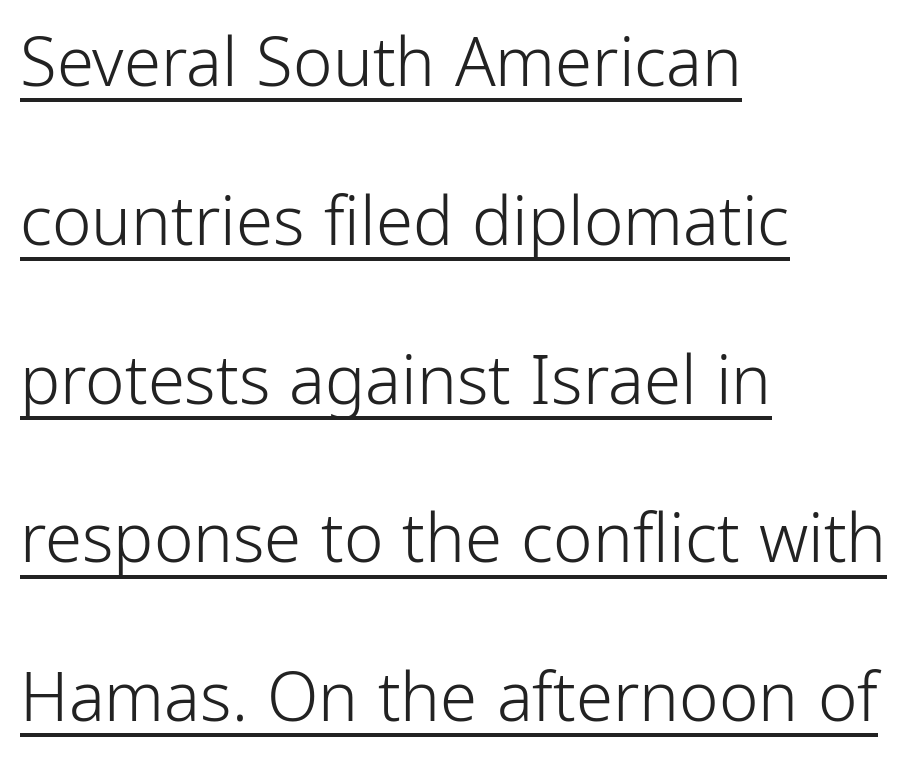
What stands out about the letter spacing? Nothing — it is the standard amount. Tall strokes in this sample are plumb rather than angled. You can see a thin bar hugging the bottom of the glyphs. Is this a fixed-width face? No — the glyphs have proportional, varying widths. Line starts are locked; line ends wander. Nothing sits at the stroke ends, so this counts as sans-serif.
